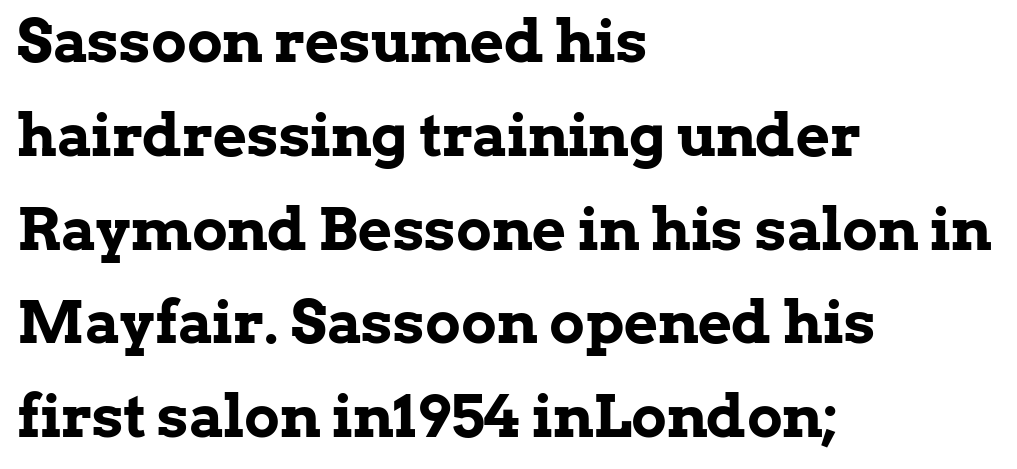
Q: Is the text bold? A: Yes.
Q: Is the text italic (slanted)? A: No, it is upright.
Q: Is the typeface a serif or a sans-serif typeface? A: Serif.
Q: Is the text underlined? A: No.
Q: How is the paragraph aligned? A: Left-aligned.
Q: Is the spacing between letters normal or unusually wide? A: Normal.
Q: Is the spacing between lines tight, normal or loose? A: Normal.
Q: Width (condensed, normal, or wide)? A: Normal.
Q: Stroke contrast? A: Low.
Q: x-height? A: Medium.
Q: Monospaced? A: No.
